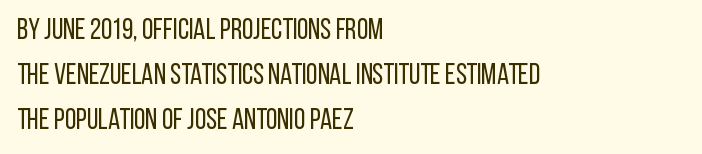
The image shows 29 px regular-weight, condensed sans-serif type, upright; set left-aligned, normal line spacing (1.55x), normal letter spacing, not underlined; low stroke contrast and a large x-height.
